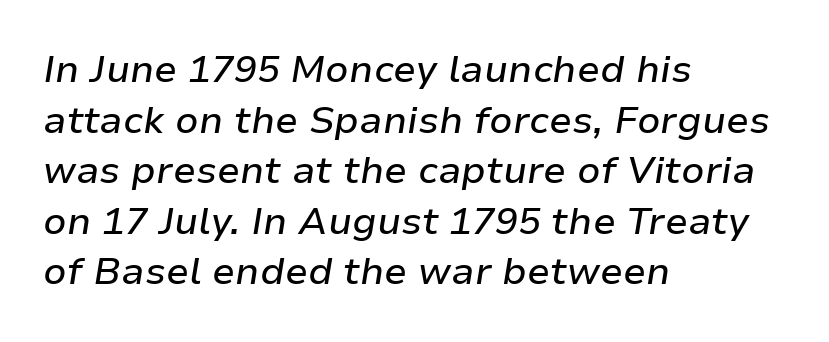
Rendered with sloped, italic letterforms. Visually the block forms a straight wall on the left and a jagged coastline on the right. This sample has the flowing, uneven cadence of proportional lettering. Honestly, the letter spacing is just normal — you wouldn't notice it. Successive baselines arrive at the customary interval.
